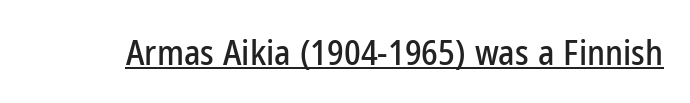
Here the designer chose a conventional face with non-uniform glyph widths. Letterform terminals end flat and unadorned throughout the passage. Observe the ordinary spacing: letters are neighbours, not strangers. No italicization has been applied; the sample stays upright. The rendered words wear a rule along their underside.
